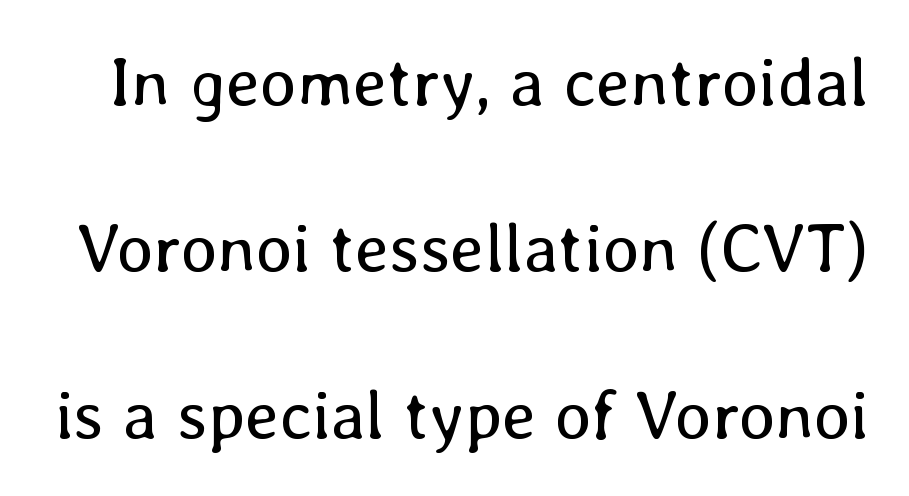
Q: Is the text bold? A: No.
Q: Is the text italic (slanted)? A: No, it is upright.
Q: Is the text underlined? A: No.
Q: Is the spacing between letters normal or unusually wide? A: Normal.
Q: Is the spacing between lines tight, normal or loose? A: Loose.
Q: Width (condensed, normal, or wide)? A: Normal.
Q: Stroke contrast? A: Low.
Q: x-height? A: Medium.
Q: Monospaced? A: No.
